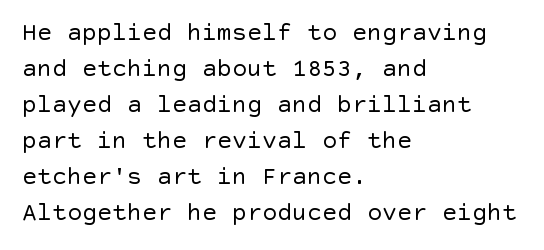
The rendering anchors every line to the left-hand side. Words appear dense and cohesive because spacing is normal. Does the leading feel generous? No, just average. A quiet, ordinary-to-light weight characterises the typeface.
